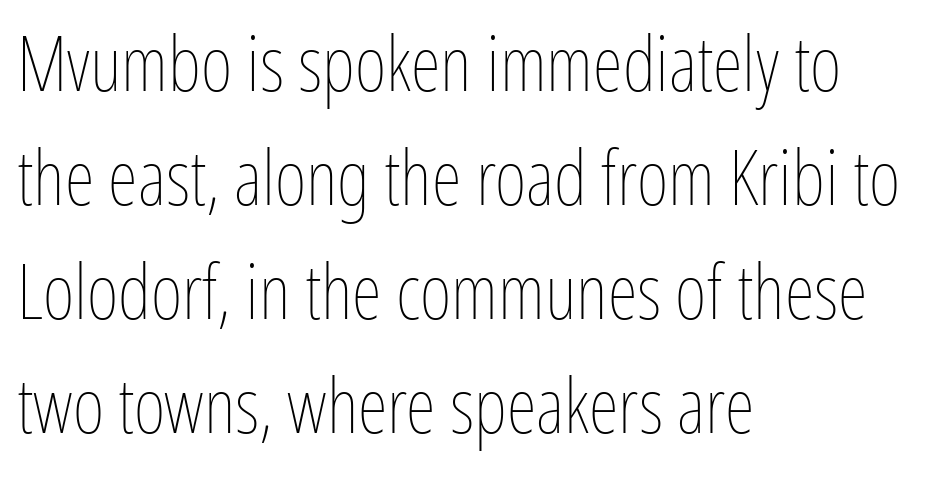
Q: Is the text bold? A: No.
Q: Is the text italic (slanted)? A: No, it is upright.
Q: Is the text underlined? A: No.
Q: How is the paragraph aligned? A: Left-aligned.
Q: Is the spacing between letters normal or unusually wide? A: Normal.
Q: Is the spacing between lines tight, normal or loose? A: Normal.
Q: Width (condensed, normal, or wide)? A: Condensed.
Q: Stroke contrast? A: Low.
Q: x-height? A: Medium.
Q: Monospaced? A: No.
